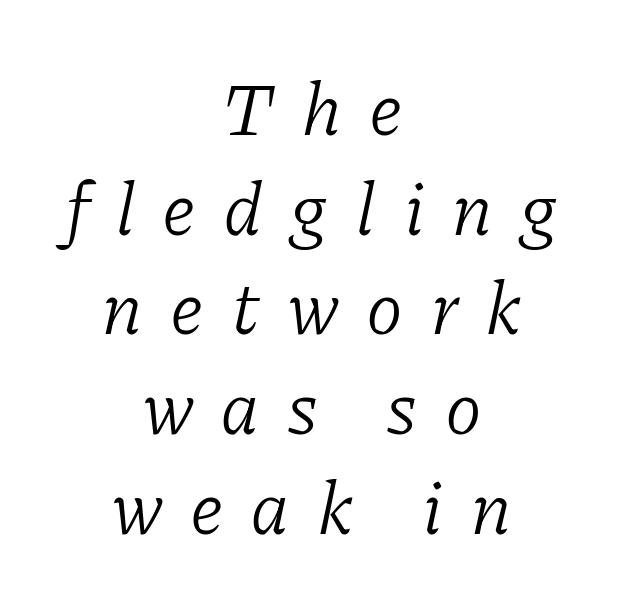
{"serif": "yes", "italic": "yes", "lean": "right", "slant_degrees": 11, "bold": "no", "weight": "light", "width": "normal", "stroke_contrast": "low", "x_height": "medium", "monospaced": "no", "underline": "no", "align": "center", "line_spacing": "normal", "line_spacing_ratio": 1.33, "letter_spacing": "wide", "letter_spacing_em": 0.36, "glyph_px": 75}
